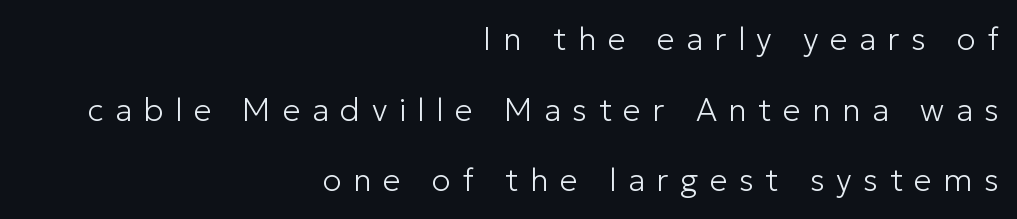
{"serif": "no", "italic": "no", "bold": "no", "weight": "light", "width": "normal", "stroke_contrast": "low", "x_height": "medium", "monospaced": "no", "underline": "no", "align": "right", "line_spacing": "loose", "line_spacing_ratio": 2.21, "letter_spacing": "wide", "letter_spacing_em": 0.36, "glyph_px": 32}
